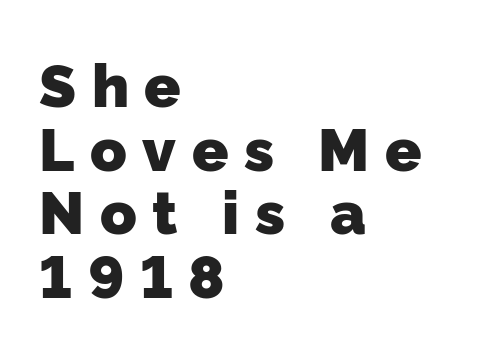
The image shows 60 px heavy sans-serif type; set left-aligned, tight line spacing (1.06x), unusually wide letter spacing (+0.26 em), not underlined; low stroke contrast and a medium x-height.
